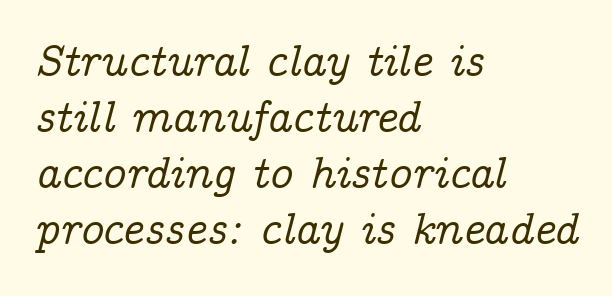
What stands out about the letter spacing? Nothing — it is the standard amount. The area under the type is left untouched. The compositor pushed each line to the left boundary. This sample uses an oblique cut, with every glyph tilted off the vertical. These lines are rendered in a variable-pitch font.
